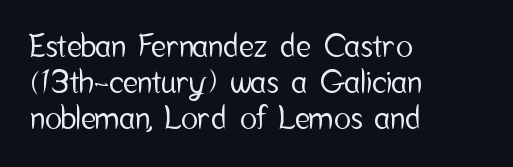
The space between consecutive lines is stingy. The letterforms sit shoulder to shoulder at normal distance. The glyphs in this specimen are sans serif. The baseline area is clear.
